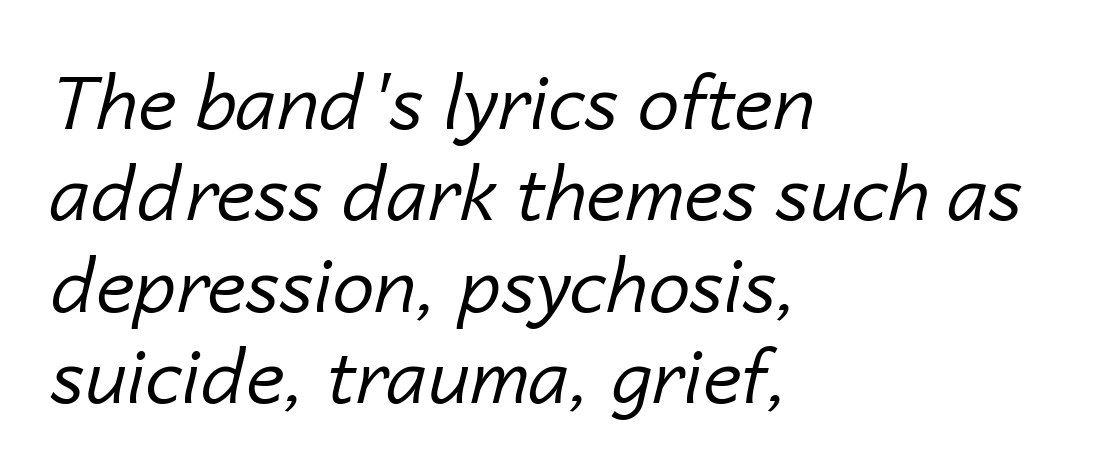
Tall strokes in this sample are angled rather than plumb. If you drew a ruler down the left edge, every line would touch it. The rendering uses natural spacing where letterforms have individual widths. Between one letter and the next there's only the usual sliver of space. Bold? No — there's no thickening of the strokes.
